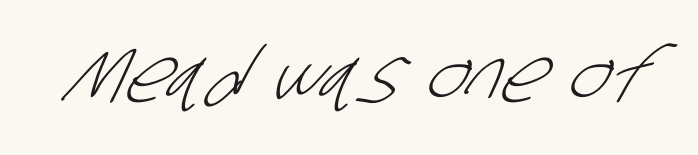
Q: Is the text bold? A: No.
Q: Is the typeface a serif or a sans-serif typeface? A: Sans-serif.
Q: Is the text underlined? A: No.
Q: Is the spacing between letters normal or unusually wide? A: Normal.
Q: Width (condensed, normal, or wide)? A: Condensed.
Q: Stroke contrast? A: Low.
Q: x-height? A: Large.
Q: Monospaced? A: No.
